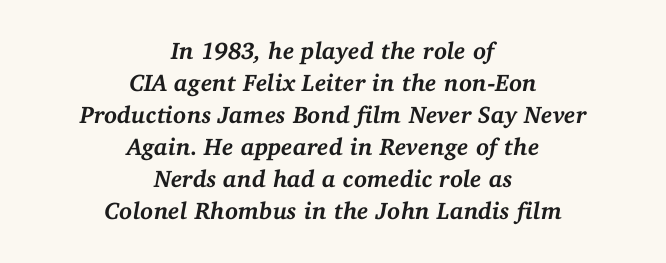
The image shows 24 px bold type, italic (leaning right); set centered, normal line spacing (1.33x), normal letter spacing, not underlined.
